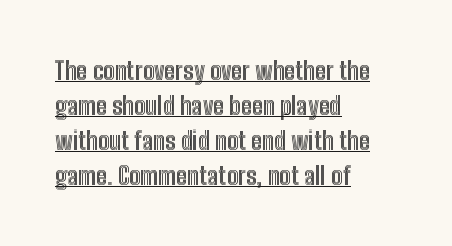
In designer terms, the underline attribute is active on this setting. Leftover space on each line is placed entirely after the last word. Regular leading. This sample uses plain, unmodified letter spacing. Designer's note — italics off, roman on.
